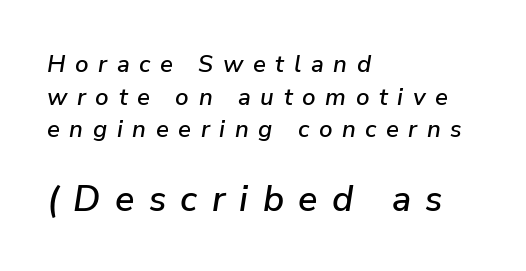
Q: Is the text italic (slanted)? A: Yes, it leans right by about 9 degrees.
Q: Is the text underlined? A: No.
Q: How is the paragraph aligned? A: Left-aligned.
Q: Is the spacing between letters normal or unusually wide? A: Unusually wide.
Q: Is the spacing between lines tight, normal or loose? A: Normal.
Q: Which block of text is set in a larger size, the first (top) or the second (bottom)? A: The second (bottom) one.
Q: Width (condensed, normal, or wide)? A: Normal.
Q: Stroke contrast? A: Low.
Q: x-height? A: Medium.
Q: Monospaced? A: No.
